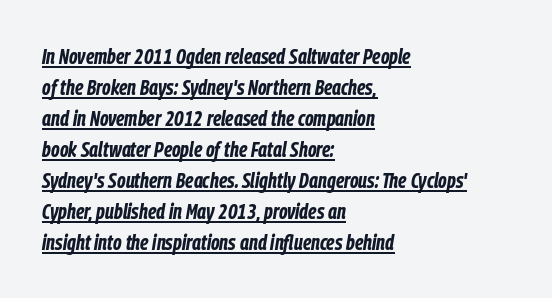
Italic: yes, the glyphs are oblique. The face used here is rendered with its standard letterfit. Does the weight exceed regular? Yes, all the way to bold. This sample is left-justified, so line endings fall wherever the words run out.
